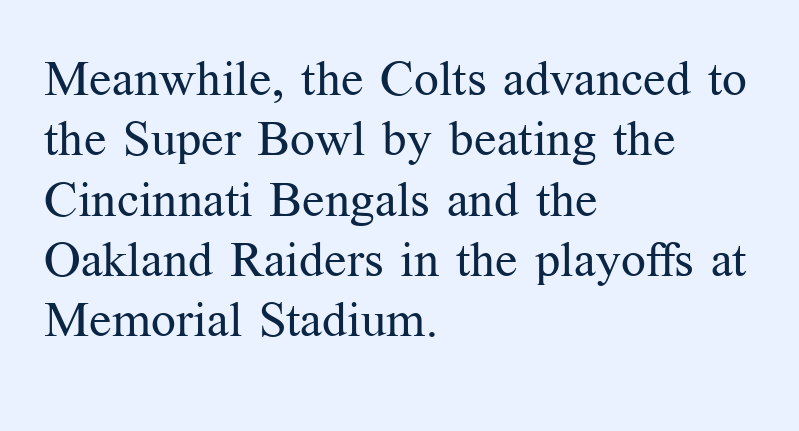
Designer's note — italics off, roman on. These lines stack with their left ends in a neat column. The text was rendered using a seriffed face with decorative stroke endings. This rendering features lettering with no underline. The rendering uses natural spacing where letterforms have individual widths. Compared with a typical body face, this is equally light or lighter still.
